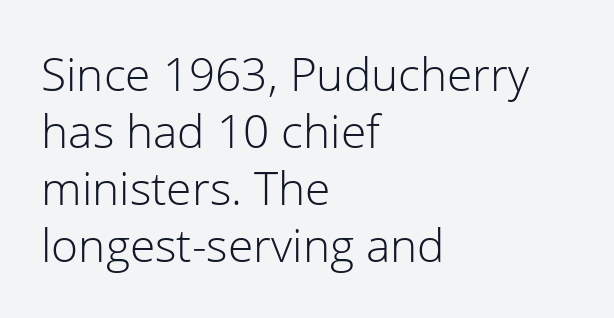
{"serif": "no", "italic": "no", "bold": "no", "weight": "light", "width": "normal", "stroke_contrast": "low", "x_height": "medium", "monospaced": "no", "underline": "no", "align": "left", "line_spacing_ratio": 1.24, "letter_spacing": "normal", "letter_spacing_em": 0.0, "glyph_px": 46}
